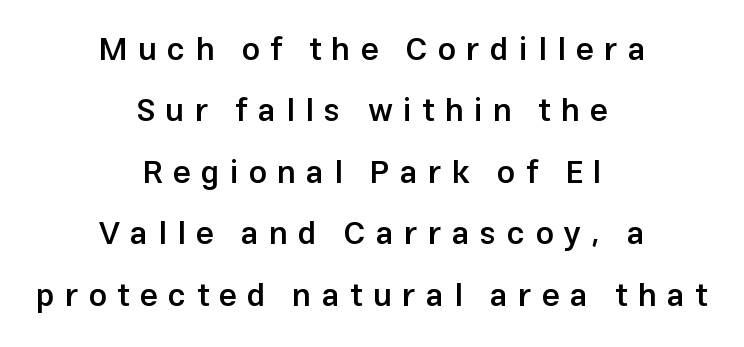
{"serif": "no", "italic": "no", "bold": "semi", "weight": "semibold", "width": "normal", "stroke_contrast": "low", "x_height": "medium", "monospaced": "no", "underline": "no", "align": "center", "line_spacing": "loose", "line_spacing_ratio": 1.92, "letter_spacing": "wide", "letter_spacing_em": 0.32, "glyph_px": 32}
